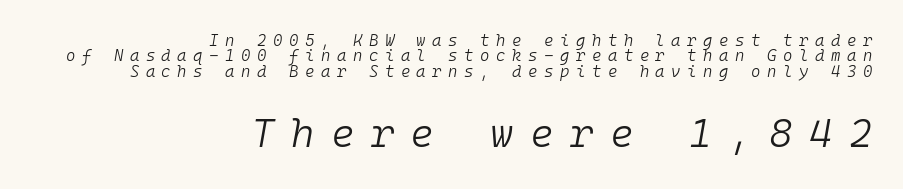
{"italic": "yes", "lean": "right", "slant_degrees": 10, "bold": "no", "weight": "light", "width": "normal", "stroke_contrast": "low", "x_height": "medium", "monospaced": "yes", "underline": "no", "align": "right", "line_spacing": "tight", "line_spacing_ratio": 0.96, "letter_spacing": "wide", "letter_spacing_em": 0.41, "larger_block": "second", "size_ratio": 2.5, "glyph_px": 40}
